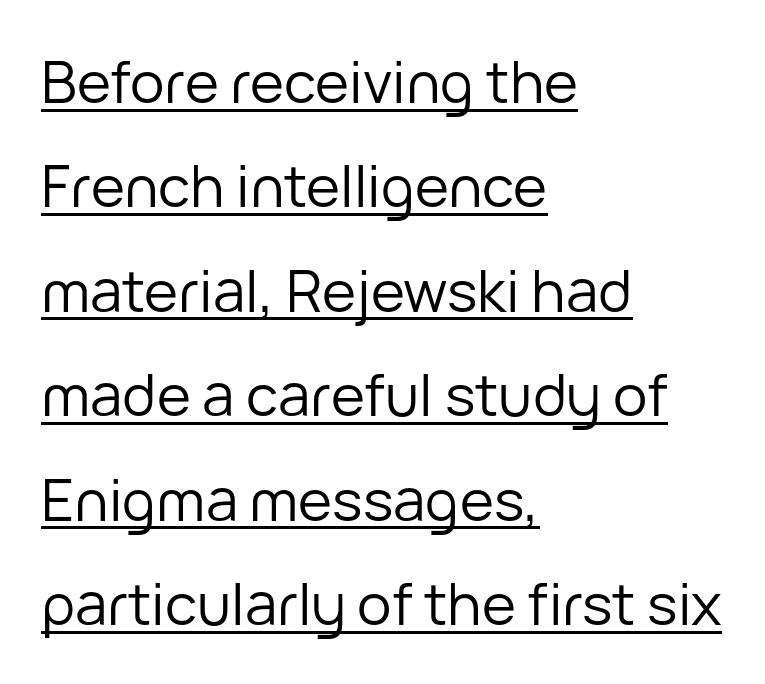
Each line starts at the same left margin while the right side varies. This rendering employs a face without finishing strokes, i.e., a sans-serif. The face looks like a standard text weight, possibly lighter. No extra tracking has been applied to these lines. Ordinary non-slanted type is in use.
